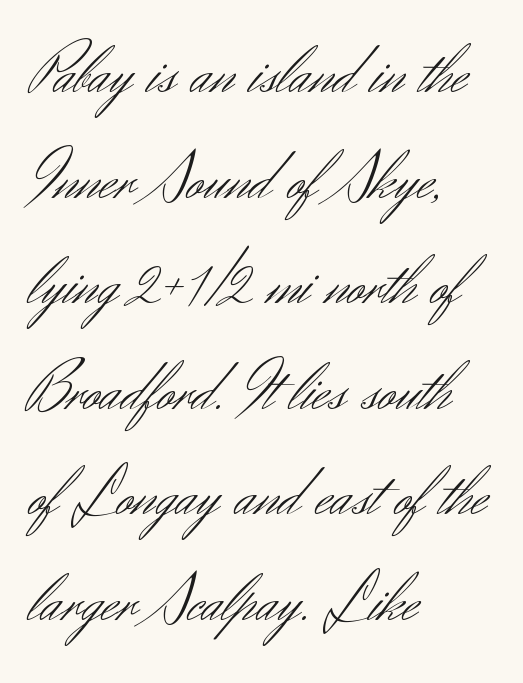
{"serif": "no", "bold": "no", "weight": "light", "width": "normal", "stroke_contrast": "medium", "x_height": "small", "monospaced": "no", "underline": "no", "align": "left", "line_spacing": "normal", "line_spacing_ratio": 1.53, "letter_spacing": "normal", "letter_spacing_em": 0.0, "glyph_px": 69}
